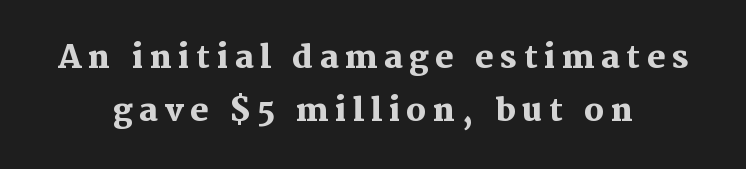
{"serif": "yes", "italic": "no", "bold": "yes", "weight": "heavy", "width": "normal", "stroke_contrast": "medium", "x_height": "medium", "monospaced": "no", "underline": "no", "align": "center", "line_spacing": "normal", "line_spacing_ratio": 1.7, "letter_spacing": "wide", "letter_spacing_em": 0.21, "glyph_px": 31}
